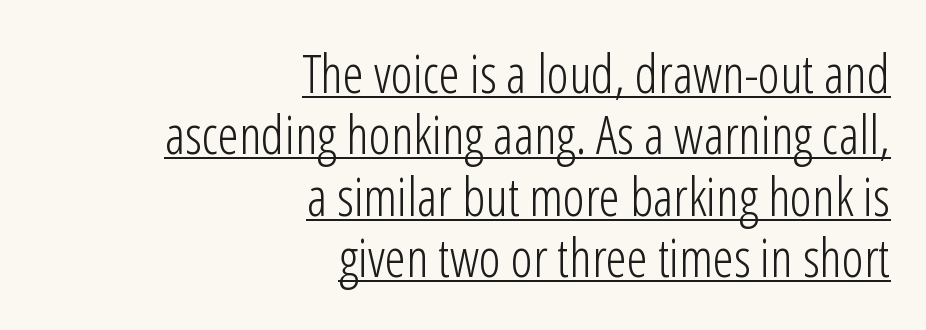
Are there feet on the stems? There aren't — it's a sans. You could not count columns in this text — the font is proportionally spaced. These lines were composed using upright roman letters. The rendering keeps characters at their native spacing. The text block is weighted toward the right margin, trailing off unevenly leftward.
